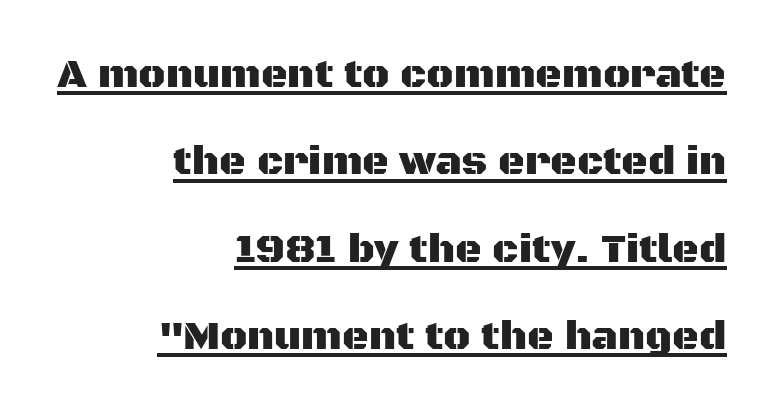
The image shows 41 px sans-serif type, upright; set right-aligned, loose line spacing (2.13x), normal letter spacing, underlined; medium stroke contrast and a large x-height.
